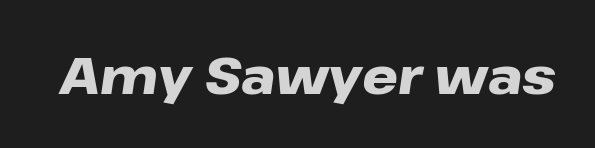
Q: Is the text bold? A: Yes.
Q: Is the text italic (slanted)? A: Yes, it leans right by about 8 degrees.
Q: Is the text underlined? A: No.
Q: Is the spacing between letters normal or unusually wide? A: Normal.
Q: Width (condensed, normal, or wide)? A: Wide.
Q: Stroke contrast? A: Low.
Q: x-height? A: Medium.
Q: Monospaced? A: No.
